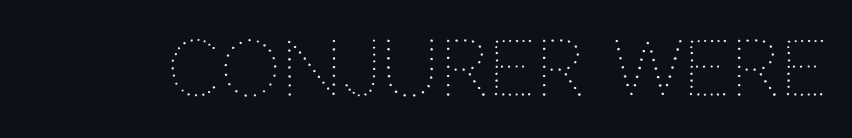
{"italic": "no", "bold": "no", "weight": "thin", "width": "normal", "stroke_contrast": "medium", "x_height": "large", "monospaced": "no", "underline": "no", "letter_spacing": "normal", "letter_spacing_em": 0.0, "glyph_px": 76}
